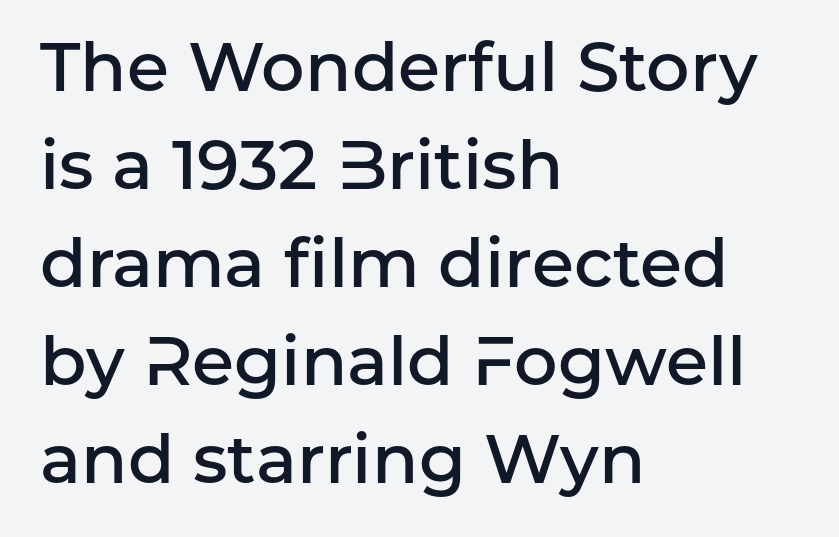
Q: Is the text bold? A: Semi-bold.
Q: Is the text italic (slanted)? A: No, it is upright.
Q: Is the typeface a serif or a sans-serif typeface? A: Sans-serif.
Q: Is the text underlined? A: No.
Q: How is the paragraph aligned? A: Left-aligned.
Q: Is the spacing between letters normal or unusually wide? A: Normal.
Q: Is the spacing between lines tight, normal or loose? A: Normal.
Q: Width (condensed, normal, or wide)? A: Normal.
Q: Stroke contrast? A: Low.
Q: x-height? A: Medium.
Q: Monospaced? A: No.
